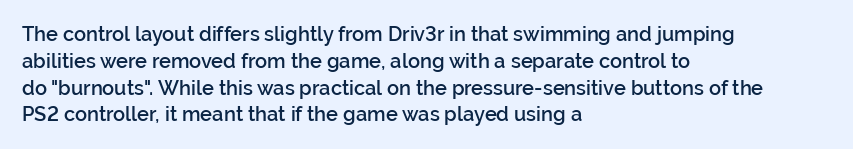
Q: Is the text bold? A: Semi-bold.
Q: Is the text italic (slanted)? A: No, it is upright.
Q: Is the text underlined? A: No.
Q: How is the paragraph aligned? A: Left-aligned.
Q: Is the spacing between letters normal or unusually wide? A: Normal.
Q: Is the spacing between lines tight, normal or loose? A: Normal.
